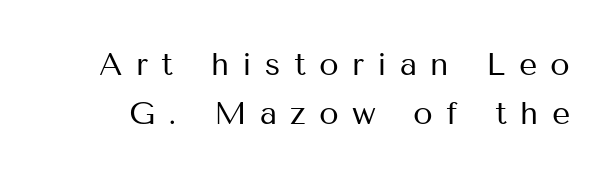
Q: Is the text bold? A: No.
Q: Is the text italic (slanted)? A: No, it is upright.
Q: Is the typeface a serif or a sans-serif typeface? A: Sans-serif.
Q: Is the text underlined? A: No.
Q: Is the spacing between letters normal or unusually wide? A: Unusually wide.
Q: Is the spacing between lines tight, normal or loose? A: Normal.
Q: Width (condensed, normal, or wide)? A: Normal.
Q: Stroke contrast? A: Medium.
Q: x-height? A: Medium.
Q: Monospaced? A: No.
